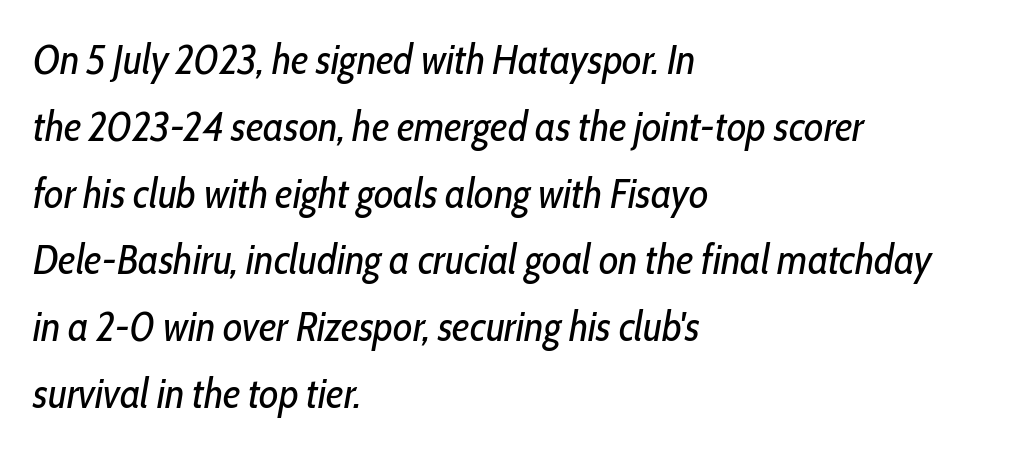
Q: Is the text bold? A: No.
Q: Is the text italic (slanted)? A: Yes, it leans right by about 10 degrees.
Q: Is the text underlined? A: No.
Q: How is the paragraph aligned? A: Left-aligned.
Q: Is the spacing between letters normal or unusually wide? A: Normal.
Q: Is the spacing between lines tight, normal or loose? A: Normal.
Q: Width (condensed, normal, or wide)? A: Condensed.
Q: Stroke contrast? A: Low.
Q: x-height? A: Medium.
Q: Monospaced? A: No.
